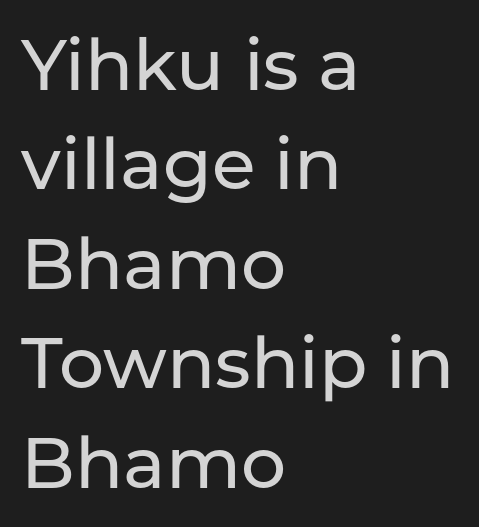
{"serif": "no", "italic": "no", "width": "normal", "stroke_contrast": "low", "x_height": "medium", "monospaced": "no", "underline": "no", "align": "left", "line_spacing": "normal", "line_spacing_ratio": 1.4, "letter_spacing": "normal", "letter_spacing_em": 0.0, "glyph_px": 71}
